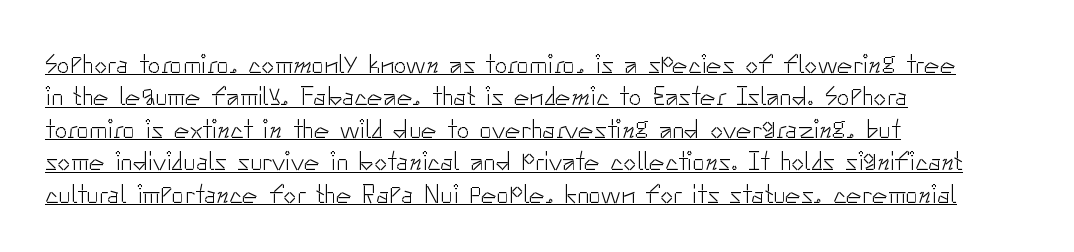
Q: Is the text bold? A: No.
Q: Is the text italic (slanted)? A: No, it is upright.
Q: Is the text underlined? A: Yes.
Q: How is the paragraph aligned? A: Left-aligned.
Q: Is the spacing between letters normal or unusually wide? A: Normal.
Q: Is the spacing between lines tight, normal or loose? A: Normal.
